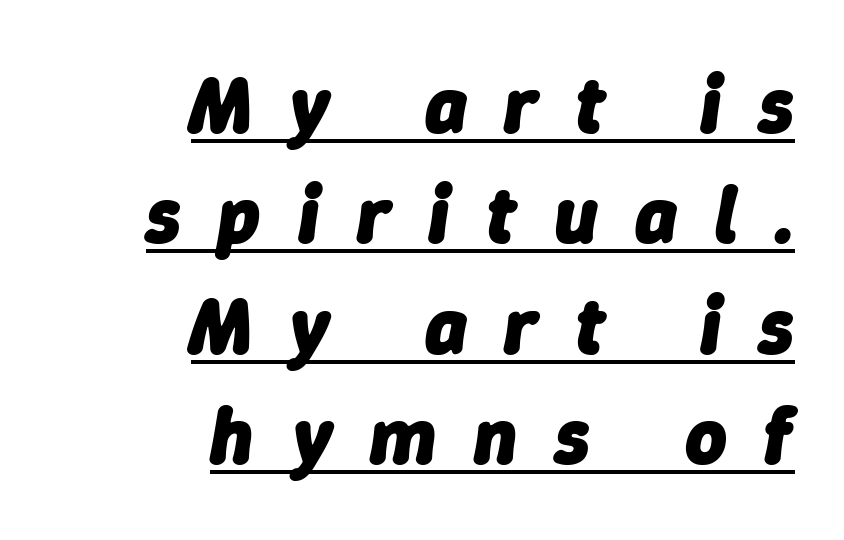
The image shows 80 px heavy type, italic (leaning right); set right-aligned, normal line spacing (1.38x), unusually wide letter spacing (+0.47 em), underlined; low stroke contrast and a medium x-height.
